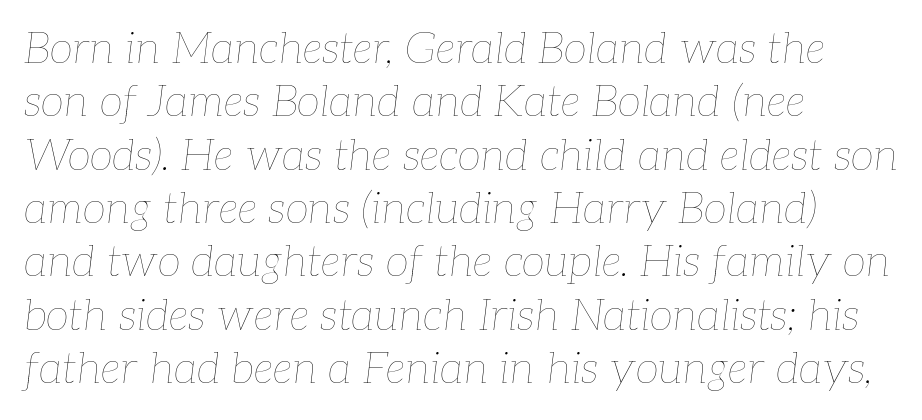
Q: Is the text bold? A: No.
Q: Is the text italic (slanted)? A: Yes, it leans right by about 7 degrees.
Q: Is the text underlined? A: No.
Q: How is the paragraph aligned? A: Left-aligned.
Q: Is the spacing between letters normal or unusually wide? A: Normal.
Q: Width (condensed, normal, or wide)? A: Normal.
Q: Stroke contrast? A: Low.
Q: x-height? A: Medium.
Q: Monospaced? A: No.
